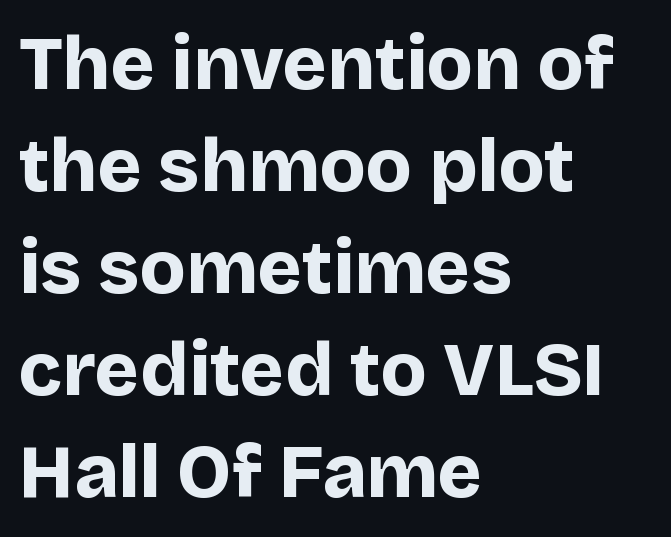
{"serif": "no", "italic": "no", "bold": "yes", "weight": "bold", "width": "normal", "stroke_contrast": "low", "x_height": "large", "monospaced": "no", "underline": "no", "align": "left", "line_spacing": "normal", "line_spacing_ratio": 1.36, "letter_spacing": "normal", "letter_spacing_em": 0.0, "glyph_px": 75}
